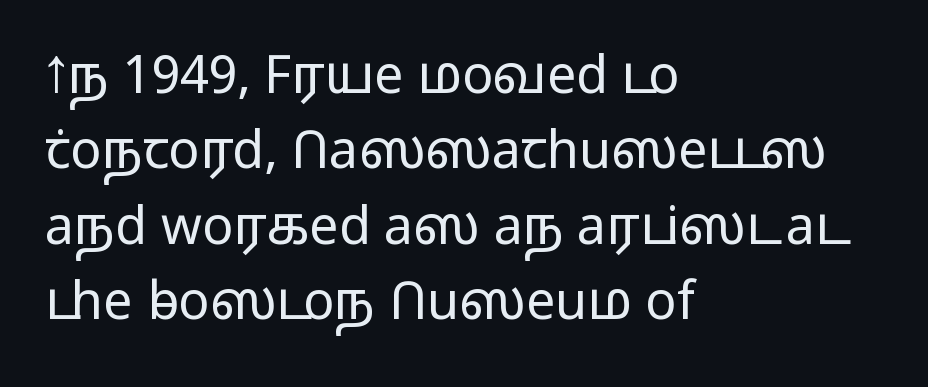
A typesetter would call this proportional, since set widths differ per character. One glance says typical: line gaps are just what's usual. The strip under each line holds only bare page. This sample is left-justified, so line endings fall wherever the words run out. Ordinary non-slanted type is in use.
